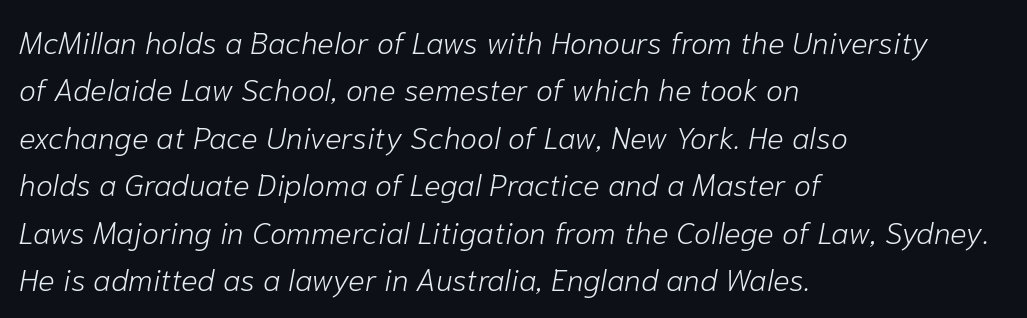
The image shows 31 px light type, italic (leaning right); set left-aligned, normal line spacing (1.53x), normal letter spacing, not underlined; low stroke contrast and a medium x-height.
